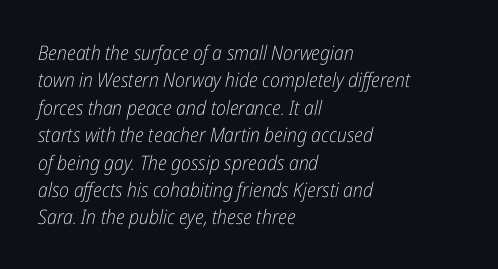
The image shows 20 px text type, italic (leaning right); set left-aligned, normal line spacing (1.37x), normal letter spacing, not underlined.
